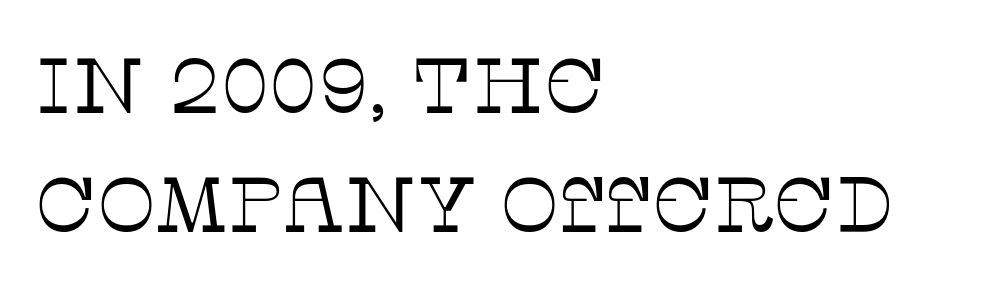
Q: Is the text bold? A: No.
Q: Is the text italic (slanted)? A: No, it is upright.
Q: Is the typeface a serif or a sans-serif typeface? A: Serif.
Q: Is the text underlined? A: No.
Q: How is the paragraph aligned? A: Left-aligned.
Q: Is the spacing between letters normal or unusually wide? A: Normal.
Q: Is the spacing between lines tight, normal or loose? A: Normal.
Q: Width (condensed, normal, or wide)? A: Normal.
Q: Stroke contrast? A: Low.
Q: x-height? A: Large.
Q: Monospaced? A: No.
